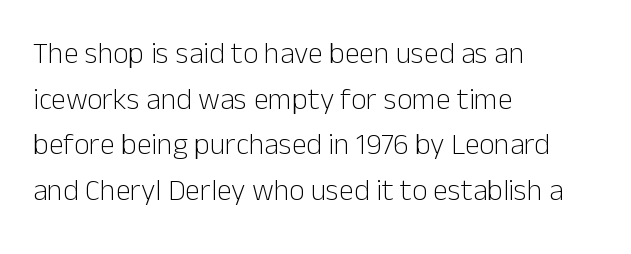
How are the letters spaced? Ordinarily, with no added tracking. Decoration check: the copy has no underline. In terms of leading, this rendering sits right in the middle. The weight would be labelled regular, book, light, or lighter still. The font family rendered here belongs to the sans-serif group. It's the straight-up-and-down kind of type.
